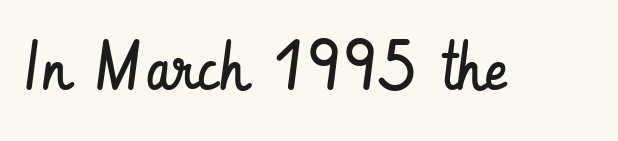
Beneath every word, the page is bare. The passage shown is typed in a proportional face where columns would drift. The axis of the letterforms is exactly vertical. Stems here are at most as thick as an everyday book face. This rendering leaves character spacing at its baseline value. A typesetter would label this face a sans.
